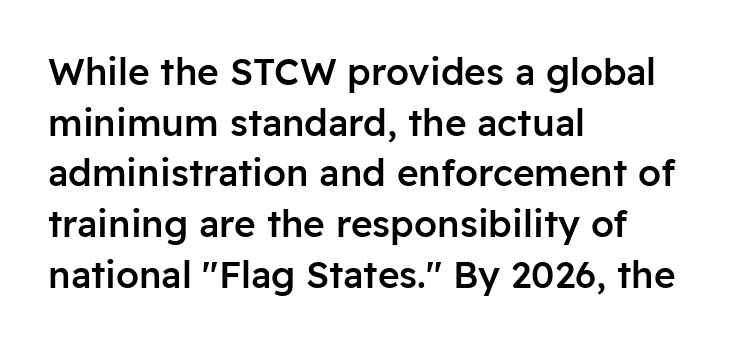
The image shows 37 px semibold sans-serif type, upright; set left-aligned, normal line spacing (1.37x), normal letter spacing, not underlined; low stroke contrast and a medium x-height.
